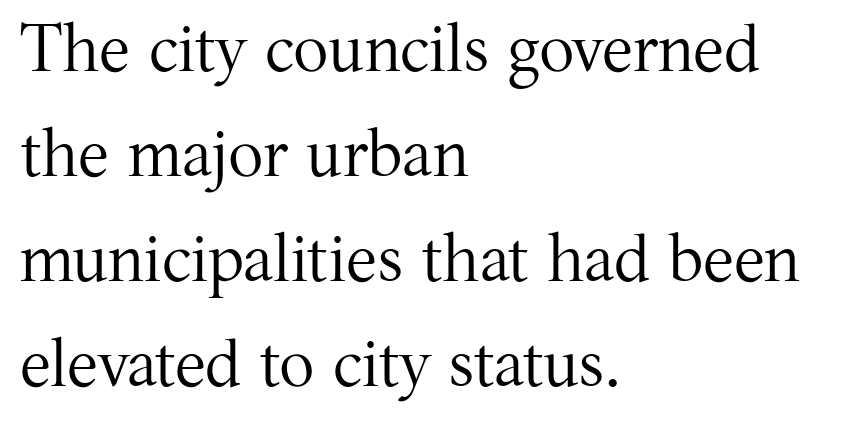
{"serif": "yes", "italic": "no", "bold": "no", "weight": "regular", "width": "normal", "stroke_contrast": "medium", "x_height": "medium", "monospaced": "no", "underline": "no", "align": "left", "line_spacing": "normal", "line_spacing_ratio": 1.59, "letter_spacing": "normal", "letter_spacing_em": 0.0, "glyph_px": 66}
